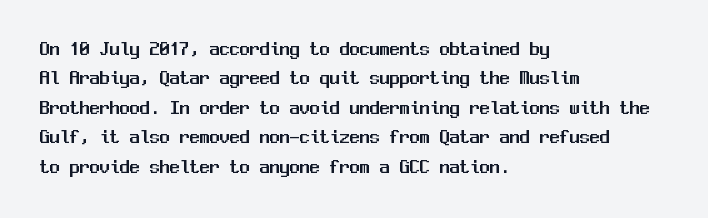
Q: Is the text italic (slanted)? A: No, it is upright.
Q: Is the text underlined? A: No.
Q: How is the paragraph aligned? A: Left-aligned.
Q: Is the spacing between letters normal or unusually wide? A: Normal.
Q: Is the spacing between lines tight, normal or loose? A: Normal.
